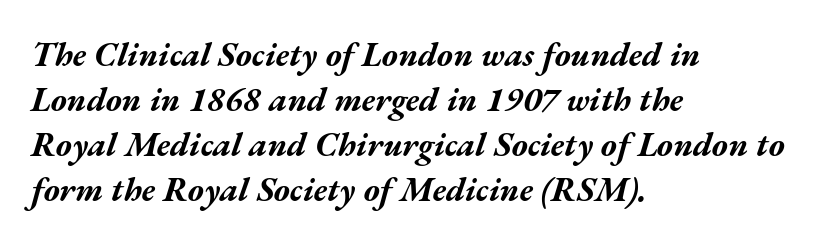
The image shows 34 px bold, wide type, italic (leaning right); set left-aligned, normal line spacing (1.32x), normal letter spacing, not underlined; medium stroke contrast and a medium x-height.
